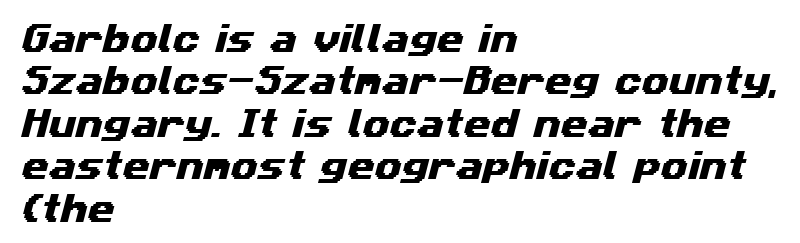
Q: Is the typeface a serif or a sans-serif typeface? A: Sans-serif.
Q: Is the text underlined? A: No.
Q: How is the paragraph aligned? A: Left-aligned.
Q: Is the spacing between letters normal or unusually wide? A: Normal.
Q: Is the spacing between lines tight, normal or loose? A: Normal.
Q: Width (condensed, normal, or wide)? A: Wide.
Q: Stroke contrast? A: Medium.
Q: x-height? A: Medium.
Q: Monospaced? A: No.
